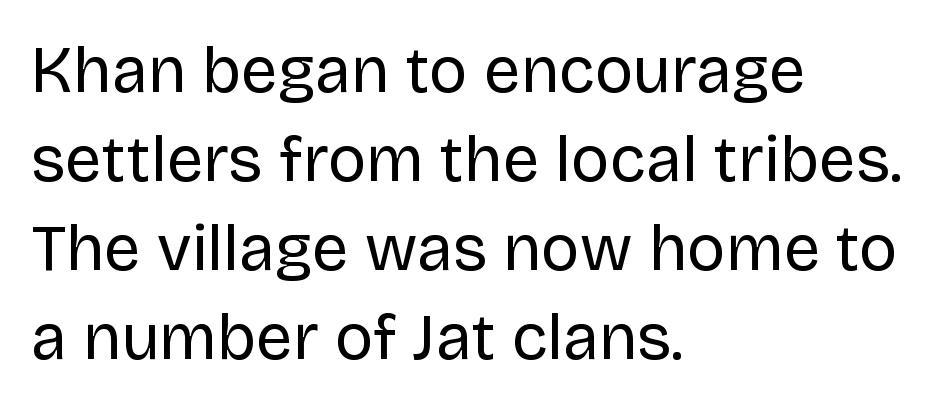
Q: Is the text bold? A: No.
Q: Is the text italic (slanted)? A: No, it is upright.
Q: Is the typeface a serif or a sans-serif typeface? A: Sans-serif.
Q: Is the text underlined? A: No.
Q: How is the paragraph aligned? A: Left-aligned.
Q: Is the spacing between letters normal or unusually wide? A: Normal.
Q: Is the spacing between lines tight, normal or loose? A: Normal.
Q: Width (condensed, normal, or wide)? A: Normal.
Q: Stroke contrast? A: Low.
Q: x-height? A: Large.
Q: Monospaced? A: No.
